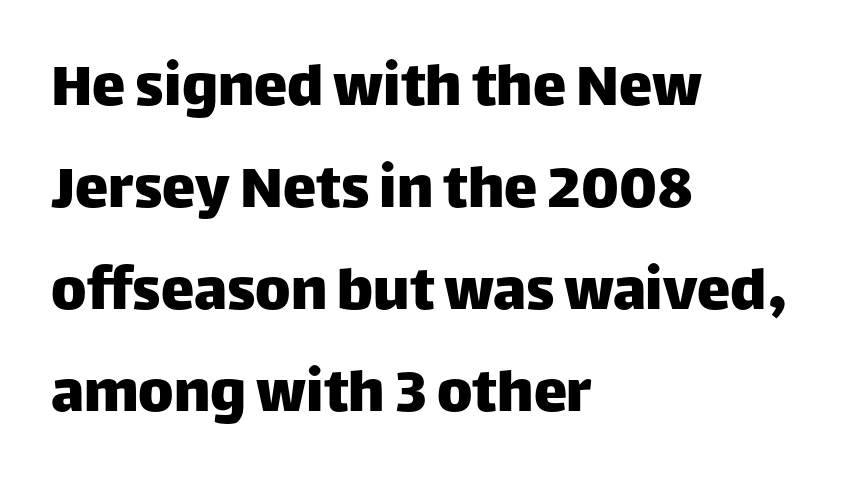
{"serif": "no", "italic": "no", "width": "normal", "stroke_contrast": "low", "x_height": "large", "monospaced": "no", "underline": "no", "align": "left", "line_spacing": "normal", "line_spacing_ratio": 1.52, "letter_spacing": "normal", "letter_spacing_em": 0.0, "glyph_px": 67}
